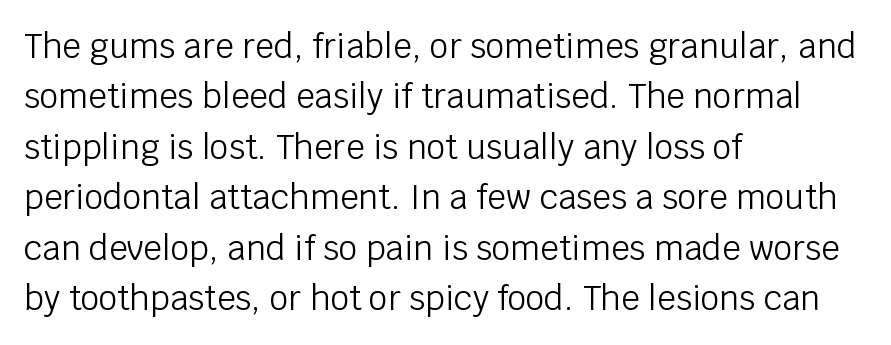
Is this a sans? Yes — the strokes have no serifs. The space beneath each line is pristine and unruled. Is the stroke heavy? The answer is a plain regular-or-lighter. Regular leading.
